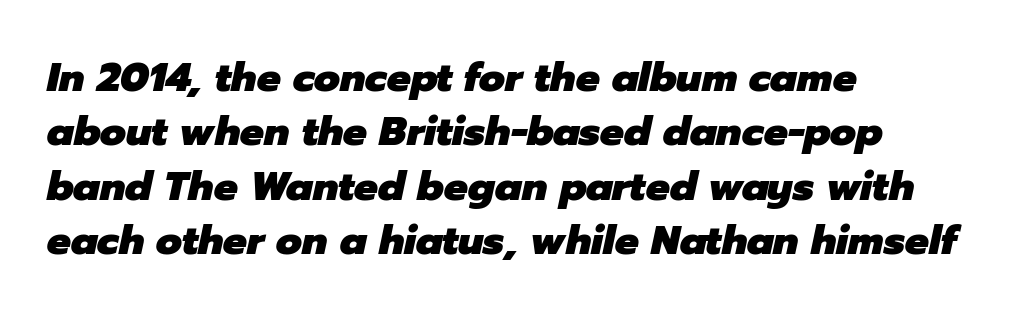
Q: Is the text bold? A: Yes.
Q: Is the text italic (slanted)? A: Yes, it leans right by about 12 degrees.
Q: Is the text underlined? A: No.
Q: How is the paragraph aligned? A: Left-aligned.
Q: Is the spacing between letters normal or unusually wide? A: Normal.
Q: Is the spacing between lines tight, normal or loose? A: Normal.
Q: Width (condensed, normal, or wide)? A: Normal.
Q: Stroke contrast? A: Low.
Q: x-height? A: Medium.
Q: Monospaced? A: No.
